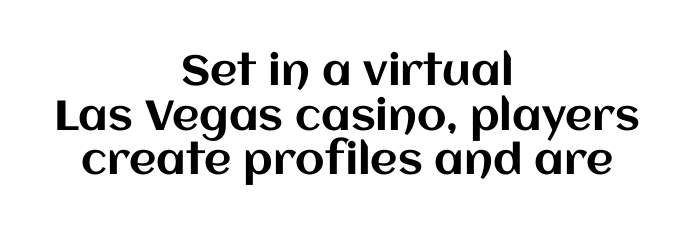
The image shows 42 px text type, upright; set centered, tight line spacing (1.06x), normal letter spacing, not underlined; medium stroke contrast and a large x-height.
